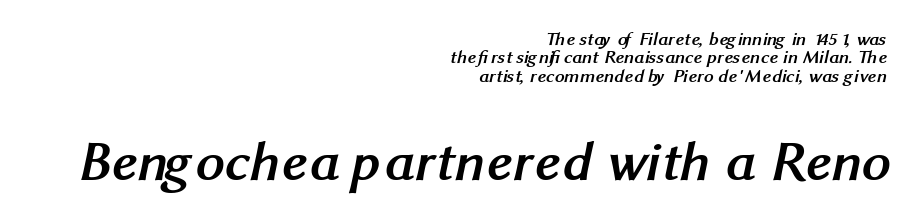
The image shows 57 px semibold sans-serif type; set right-aligned, tight line spacing (0.97x), normal letter spacing, not underlined; the second (bottom) block is 3.0x larger; medium stroke contrast and a medium x-height.
